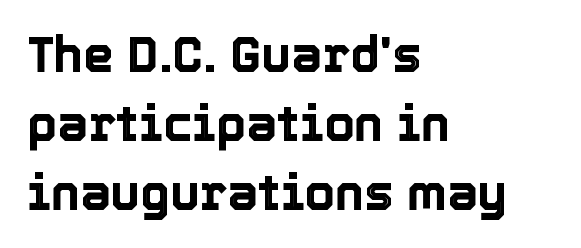
The image shows 49 px text type, upright; set left-aligned, normal line spacing (1.41x), normal letter spacing, not underlined; a medium x-height.
